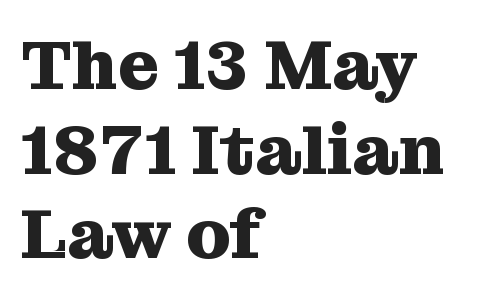
Q: Is the text bold? A: Yes.
Q: Is the text italic (slanted)? A: No, it is upright.
Q: Is the typeface a serif or a sans-serif typeface? A: Serif.
Q: Is the text underlined? A: No.
Q: How is the paragraph aligned? A: Left-aligned.
Q: Is the spacing between letters normal or unusually wide? A: Normal.
Q: Width (condensed, normal, or wide)? A: Normal.
Q: Stroke contrast? A: Medium.
Q: x-height? A: Medium.
Q: Monospaced? A: No.
